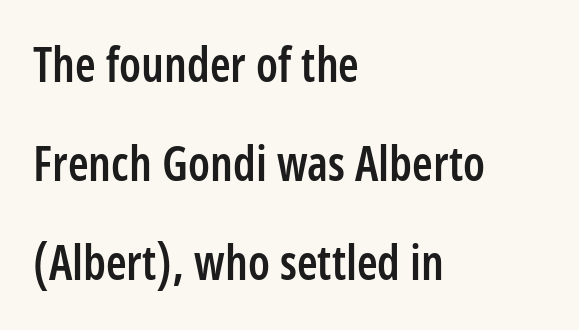
The leading is generous, giving the passage an open texture. Weight check: semibold — heavier than regular, not quite bold. The letters advance in unequal steps, a hallmark of proportional type. The text was rendered using a sans face with plain stroke endings.
